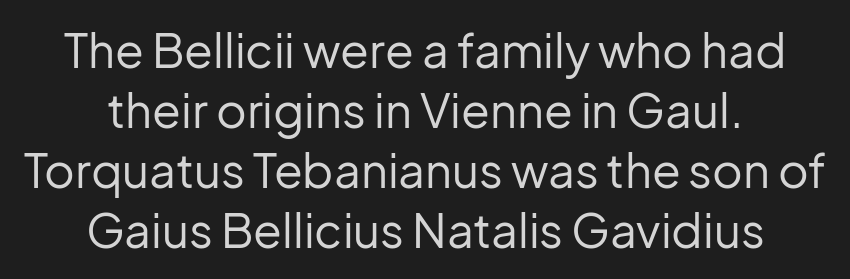
{"serif": "no", "italic": "no", "bold": "no", "weight": "regular", "width": "normal", "stroke_contrast": "low", "x_height": "medium", "monospaced": "no", "underline": "no", "align": "center", "line_spacing": "normal", "line_spacing_ratio": 1.28, "letter_spacing": "normal", "letter_spacing_em": 0.0, "glyph_px": 47}
